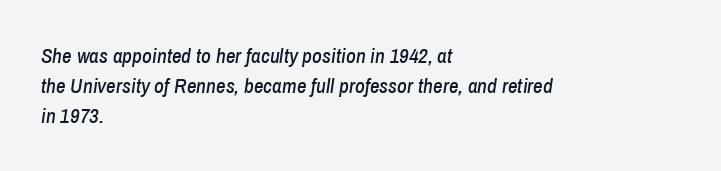
Letter spacing: default. Line beginnings align vertically; line endings do not. Beneath every word, the page is bare. These lines were composed using italics. One glance says typical: line gaps are just what's usual.
